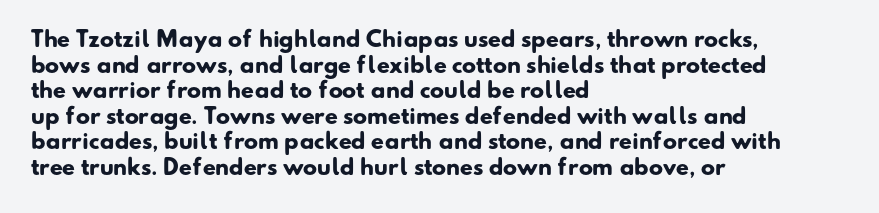
The image shows 21 px bold type; set left-aligned, line spacing 1.22x, normal letter spacing, not underlined.
